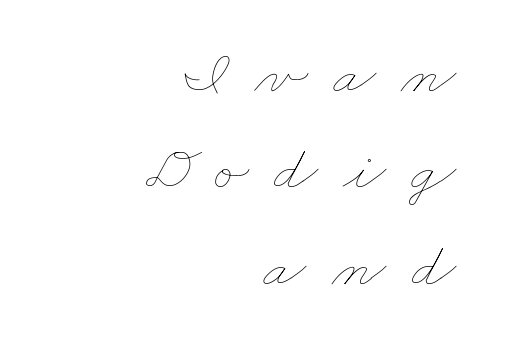
The image shows 63 px thin, wide type; set right-aligned, normal line spacing (1.53x), unusually wide letter spacing (+0.4 em), not underlined; low stroke contrast and a small x-height.
